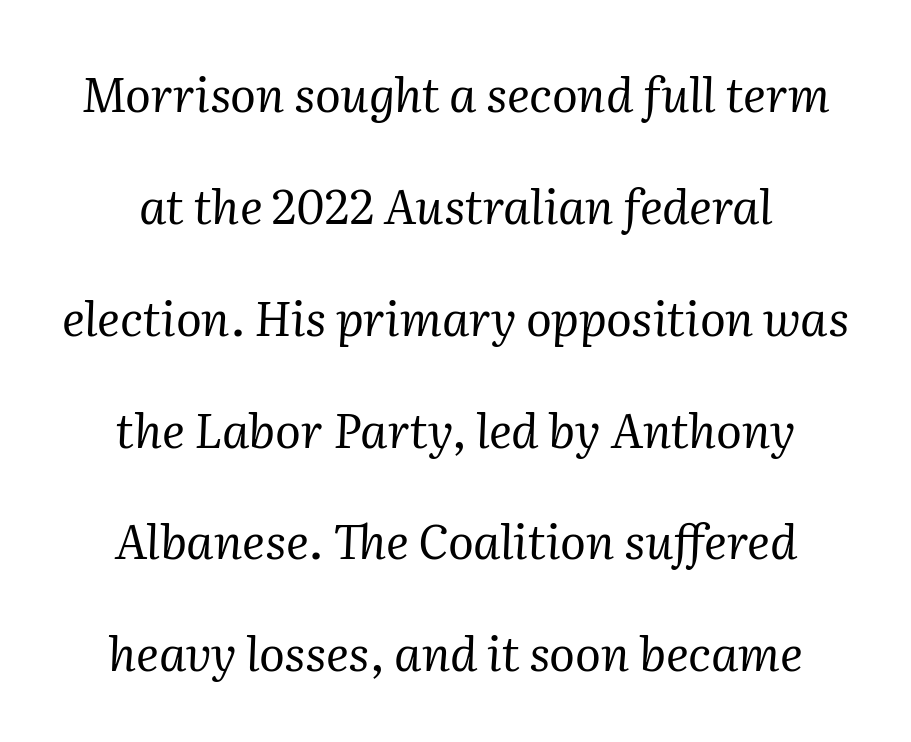
{"serif": "yes", "italic": "yes", "lean": "right", "slant_degrees": 2, "bold": "no", "weight": "regular", "width": "normal", "stroke_contrast": "medium", "x_height": "medium", "monospaced": "no", "underline": "no", "align": "center", "line_spacing": "loose", "line_spacing_ratio": 2.33, "letter_spacing": "normal", "letter_spacing_em": 0.0, "glyph_px": 48}
